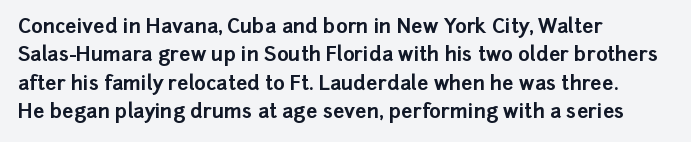
Has an underline been added? It has not. Here the glyphs are tracked normally, forming tight word shapes. Compared with typical paragraphs, the rows here are spaced about the same. The characters look thick and weighty, a clear bold.
